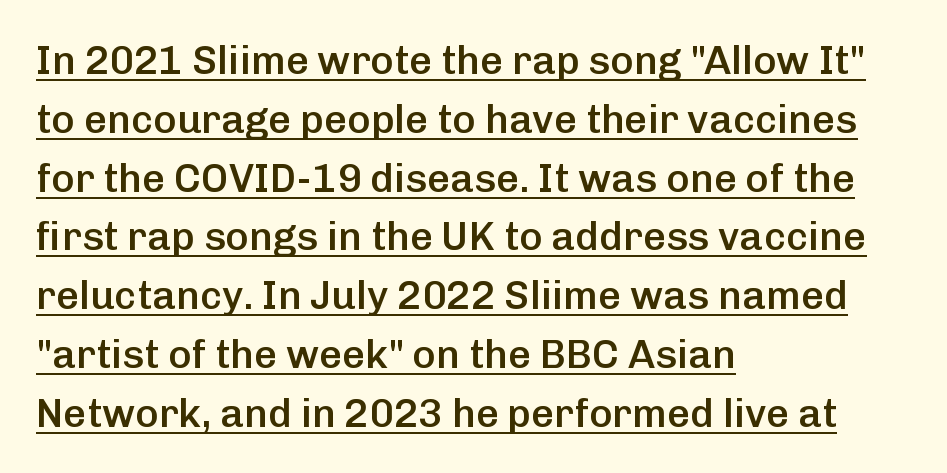
Posture: upright roman. Firm but not heavy-handed strokes: this text is semibold. The rendering uses the underline text-decoration. Spacing verdict: proportional, widths tailored to each character. The characters display no serif detailing; their extremities are plain. The rendering keeps characters at their native spacing.
